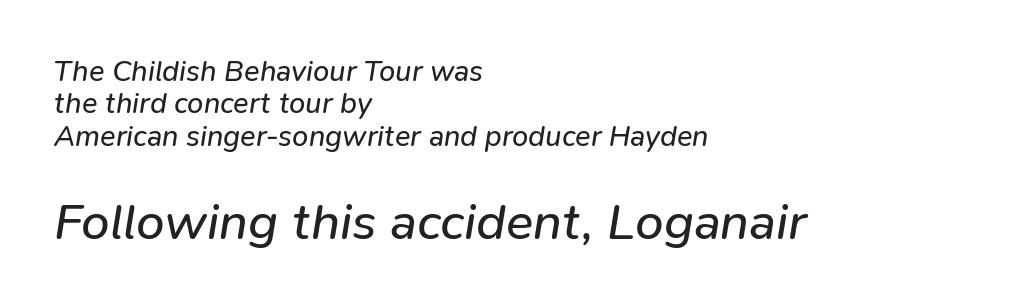
{"italic": "yes", "lean": "right", "slant_degrees": 9, "bold": "no", "weight": "regular", "width": "normal", "stroke_contrast": "low", "x_height": "medium", "monospaced": "no", "underline": "no", "align": "left", "line_spacing": "tight", "line_spacing_ratio": 1.12, "letter_spacing": "normal", "letter_spacing_em": 0.0, "larger_block": "second", "size_ratio": 1.76, "glyph_px": 51}
